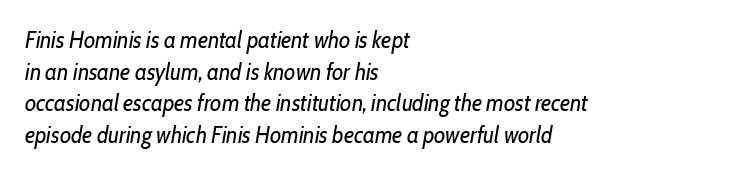
Q: Is the text bold? A: No.
Q: Is the text italic (slanted)? A: Yes, it leans right by about 10 degrees.
Q: Is the text underlined? A: No.
Q: How is the paragraph aligned? A: Left-aligned.
Q: Is the spacing between letters normal or unusually wide? A: Normal.
Q: Is the spacing between lines tight, normal or loose? A: Normal.
